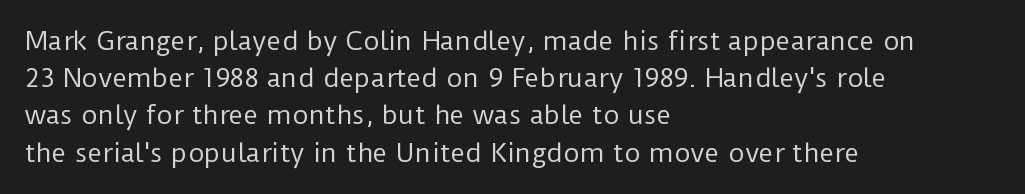
Q: Is the text bold? A: No.
Q: Is the text italic (slanted)? A: No, it is upright.
Q: Is the text underlined? A: No.
Q: How is the paragraph aligned? A: Left-aligned.
Q: Is the spacing between letters normal or unusually wide? A: Normal.
Q: Is the spacing between lines tight, normal or loose? A: Normal.
